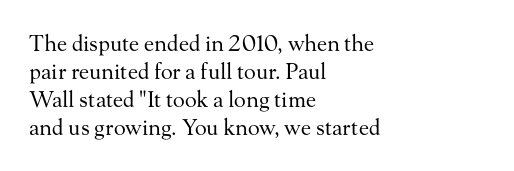
The image shows 22 px text type, upright; set left-aligned, normal line spacing (1.27x), normal letter spacing, not underlined.
